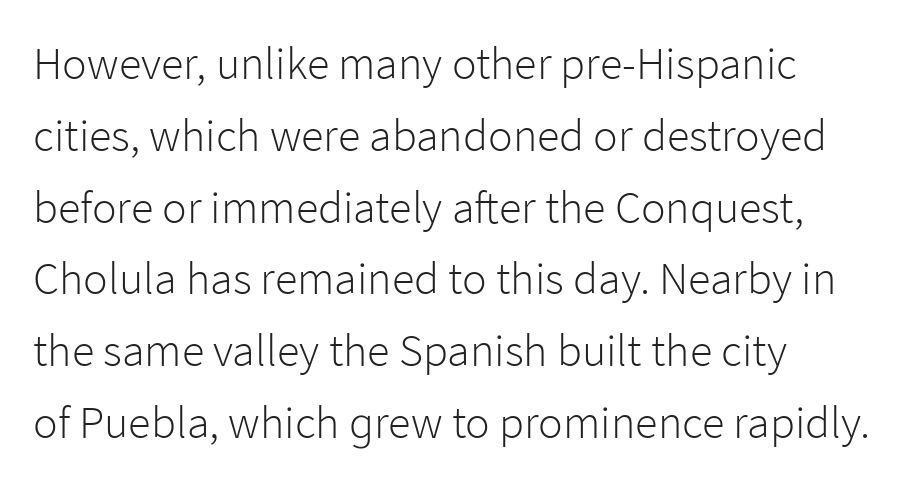
This sample has the flowing, uneven cadence of proportional lettering. Ascenders rise straight up at ninety degrees. The type is set solid horizontally, with unmodified tracking. Classification — sans serif. Does the copy run flush right? No — it runs flush left. Successive baselines arrive at the customary interval.
